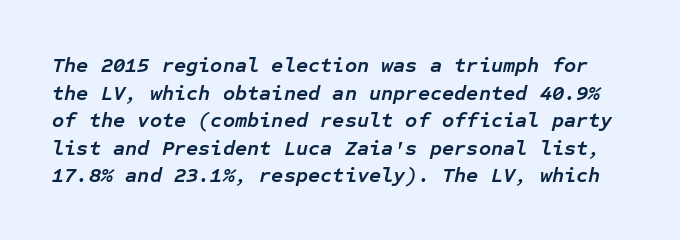
The space directly below the letters is spotless. Set as a true bold cut, around the 700 mark. Vertically, the passage feels balanced, rows spaced as you'd expect. Observe the ordinary spacing: letters are neighbours, not strangers. Quick note: italic.
